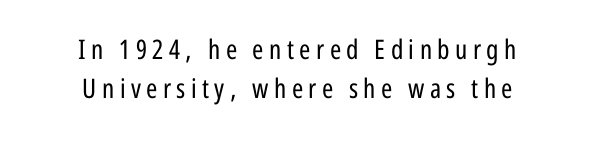
{"italic": "no", "bold": "no", "underline": "no", "align": "center", "line_spacing": "normal", "line_spacing_ratio": 1.46, "letter_spacing": "wide", "letter_spacing_em": 0.2, "glyph_px": 27}
